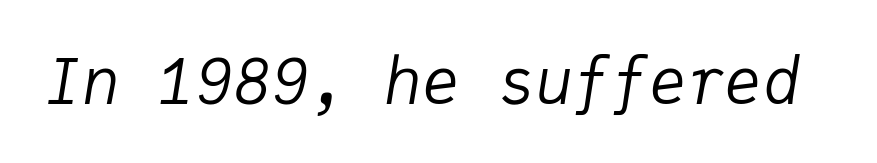
{"italic": "yes", "lean": "right", "slant_degrees": 9, "bold": "no", "weight": "regular", "width": "normal", "stroke_contrast": "low", "x_height": "medium", "monospaced": "yes", "underline": "no", "letter_spacing": "normal", "letter_spacing_em": 0.0, "glyph_px": 63}
